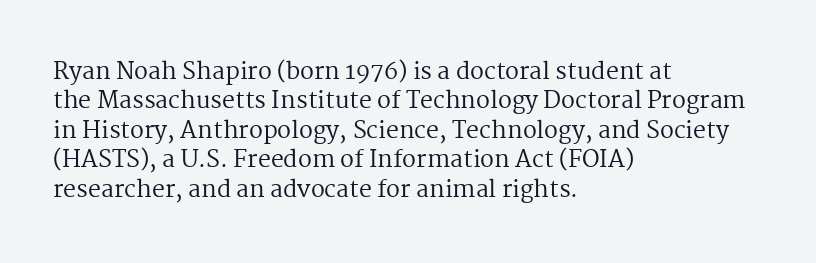
{"italic": "no", "bold": "no", "underline": "no", "align": "left", "line_spacing": "normal", "line_spacing_ratio": 1.28, "letter_spacing": "normal", "letter_spacing_em": 0.0, "glyph_px": 23}
